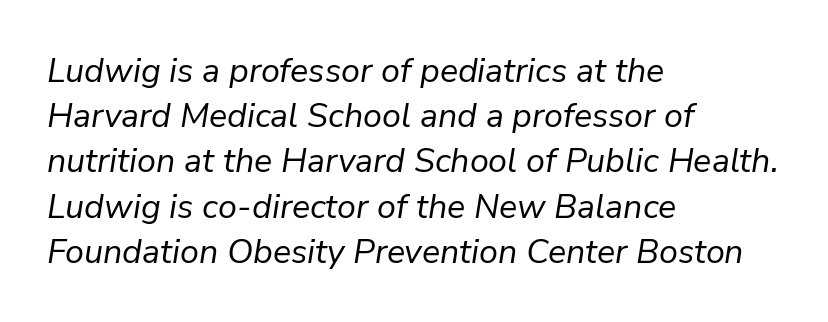
Q: Is the text bold? A: No.
Q: Is the text italic (slanted)? A: Yes, it leans right by about 9 degrees.
Q: Is the text underlined? A: No.
Q: How is the paragraph aligned? A: Left-aligned.
Q: Is the spacing between letters normal or unusually wide? A: Normal.
Q: Is the spacing between lines tight, normal or loose? A: Normal.
Q: Width (condensed, normal, or wide)? A: Normal.
Q: Stroke contrast? A: Low.
Q: x-height? A: Medium.
Q: Monospaced? A: No.
